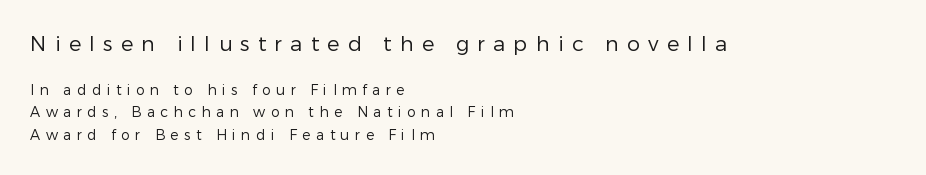
Q: Is the text bold? A: No.
Q: Is the text italic (slanted)? A: No, it is upright.
Q: Is the text underlined? A: No.
Q: How is the paragraph aligned? A: Left-aligned.
Q: Is the spacing between letters normal or unusually wide? A: Unusually wide.
Q: Is the spacing between lines tight, normal or loose? A: Normal.
Q: Which block of text is set in a larger size, the first (top) or the second (bottom)? A: The first (top) one.
